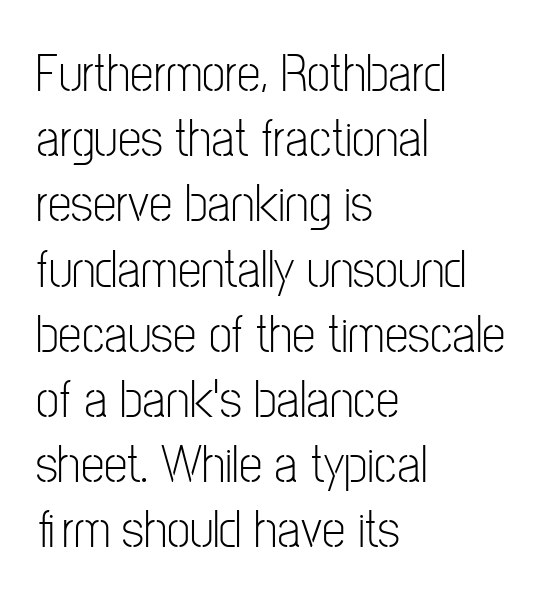
{"serif": "no", "italic": "no", "bold": "no", "weight": "light", "width": "condensed", "stroke_contrast": "low", "x_height": "medium", "monospaced": "no", "underline": "no", "align": "left", "line_spacing_ratio": 1.23, "letter_spacing": "normal", "letter_spacing_em": 0.0, "glyph_px": 53}
